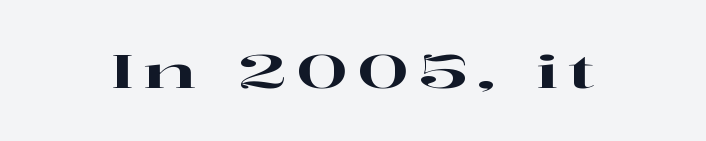
{"serif": "yes", "italic": "no", "width": "wide", "stroke_contrast": "high", "x_height": "medium", "monospaced": "no", "underline": "no", "glyph_px": 46}
